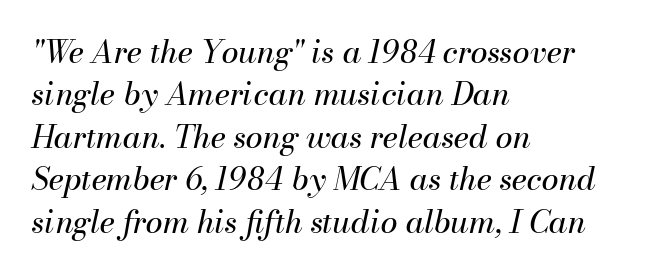
{"italic": "yes", "lean": "right", "slant_degrees": 13, "bold": "no", "weight": "regular", "width": "normal", "stroke_contrast": "medium", "x_height": "small", "monospaced": "no", "underline": "no", "align": "left", "line_spacing": "normal", "line_spacing_ratio": 1.37, "letter_spacing": "normal", "letter_spacing_em": 0.0, "glyph_px": 31}
